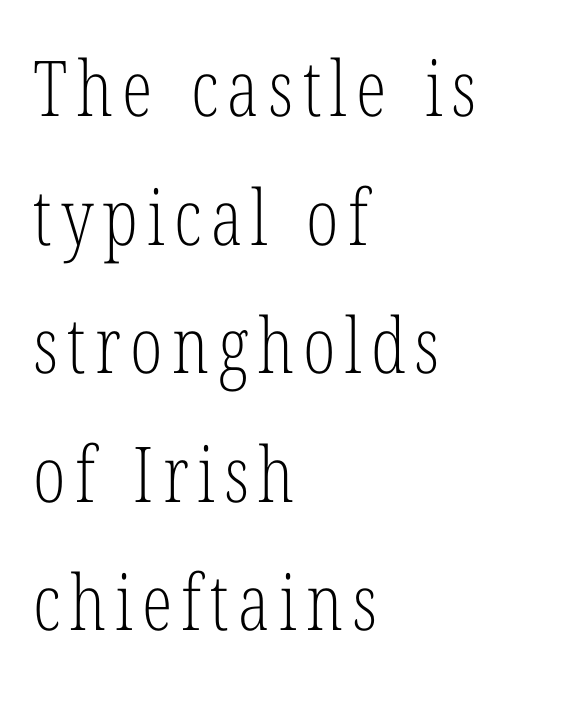
The image shows 77 px light, condensed serif type, upright; set left-aligned, normal line spacing (1.67x), not underlined; low stroke contrast and a medium x-height.
